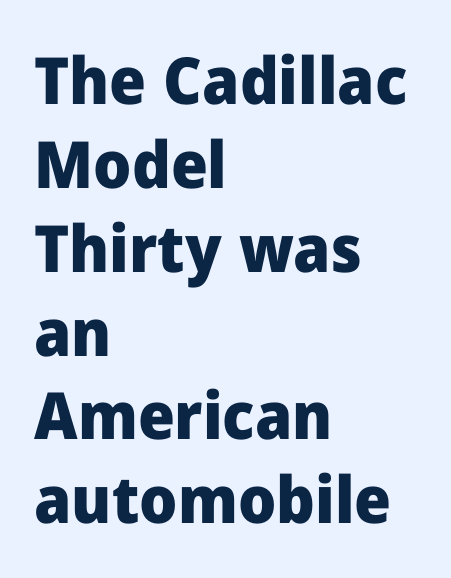
The image shows 65 px heavy sans-serif type, upright; set left-aligned, normal line spacing (1.29x), normal letter spacing, not underlined; low stroke contrast and a medium x-height.
